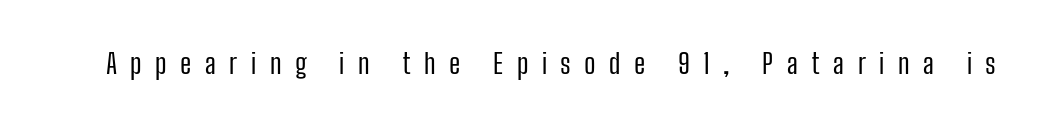
{"serif": "no", "italic": "no", "bold": "no", "weight": "regular", "width": "condensed", "stroke_contrast": "low", "x_height": "medium", "monospaced": "no", "underline": "no", "letter_spacing": "wide", "letter_spacing_em": 0.48, "glyph_px": 28}
